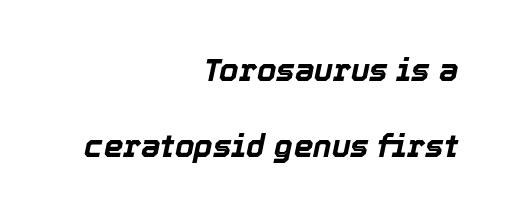
{"italic": "yes", "lean": "right", "slant_degrees": 12, "bold": "yes", "weight": "bold", "width": "normal", "x_height": "medium", "monospaced": "no", "underline": "no", "align": "right", "line_spacing": "loose", "line_spacing_ratio": 2.44, "letter_spacing": "normal", "letter_spacing_em": 0.0, "glyph_px": 31}
